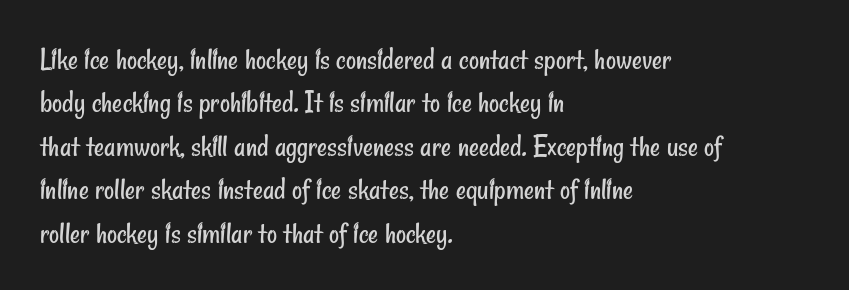
Q: Is the text bold? A: No.
Q: Is the typeface a serif or a sans-serif typeface? A: Sans-serif.
Q: Is the text underlined? A: No.
Q: How is the paragraph aligned? A: Left-aligned.
Q: Is the spacing between letters normal or unusually wide? A: Normal.
Q: Is the spacing between lines tight, normal or loose? A: Normal.
Q: Width (condensed, normal, or wide)? A: Condensed.
Q: Stroke contrast? A: Low.
Q: x-height? A: Small.
Q: Monospaced? A: No.
